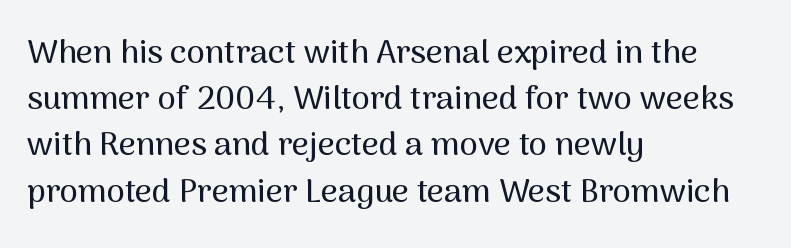
The typeface chosen for these lines omits serifs. Short note: letters normally spaced. Character widths vary here, with narrow letters taking less room than wide ones. One-word summary of the alignment: left. The passage shown is not underscored anywhere. Upright lettering throughout.
